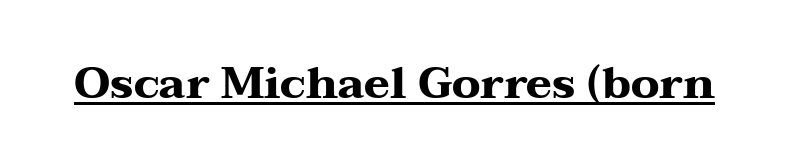
The image shows 44 px heavy, wide serif type, upright; set normal letter spacing, underlined; medium stroke contrast and a medium x-height.
